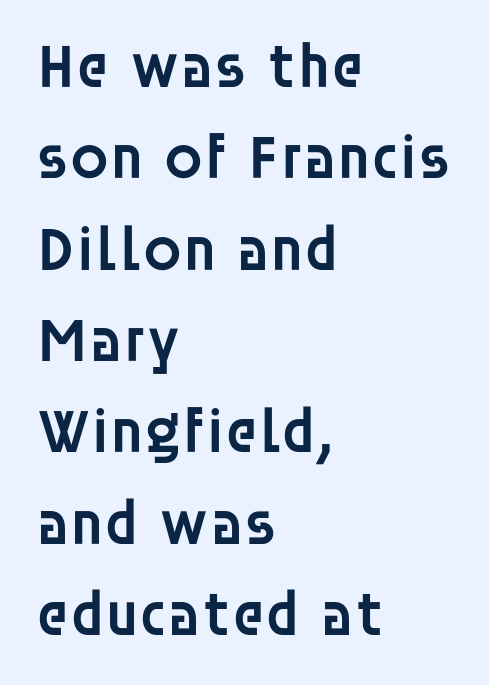
Q: Is the text bold? A: Semi-bold.
Q: Is the text italic (slanted)? A: No, it is upright.
Q: Is the typeface a serif or a sans-serif typeface? A: Sans-serif.
Q: Is the text underlined? A: No.
Q: How is the paragraph aligned? A: Left-aligned.
Q: Is the spacing between letters normal or unusually wide? A: Normal.
Q: Is the spacing between lines tight, normal or loose? A: Normal.
Q: Width (condensed, normal, or wide)? A: Normal.
Q: Stroke contrast? A: Low.
Q: x-height? A: Large.
Q: Monospaced? A: No.
